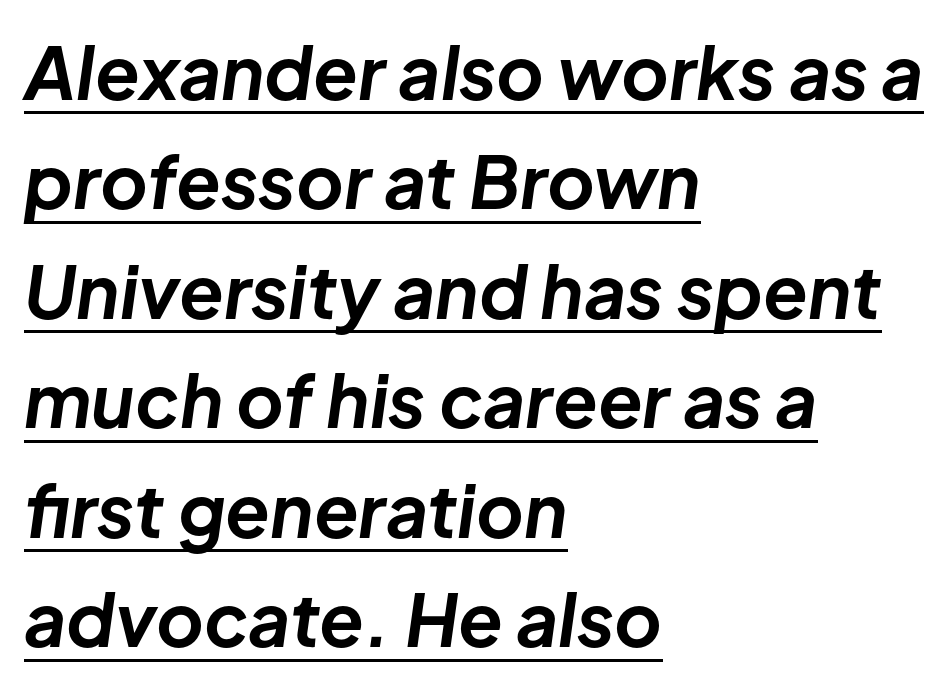
{"italic": "yes", "lean": "right", "slant_degrees": 8, "bold": "yes", "weight": "bold", "width": "normal", "stroke_contrast": "low", "x_height": "medium", "monospaced": "no", "underline": "yes", "align": "left", "line_spacing": "normal", "line_spacing_ratio": 1.5, "letter_spacing": "normal", "letter_spacing_em": 0.0, "glyph_px": 73}
